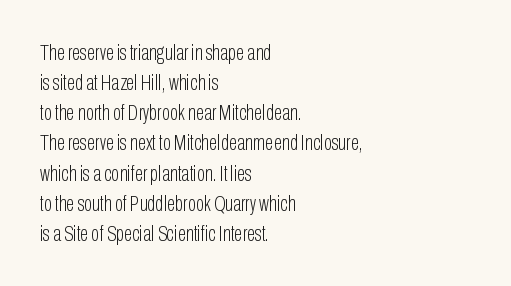
Q: Is the text bold? A: No.
Q: Is the text italic (slanted)? A: No, it is upright.
Q: Is the text underlined? A: No.
Q: How is the paragraph aligned? A: Left-aligned.
Q: Is the spacing between letters normal or unusually wide? A: Normal.
Q: Is the spacing between lines tight, normal or loose? A: Normal.
